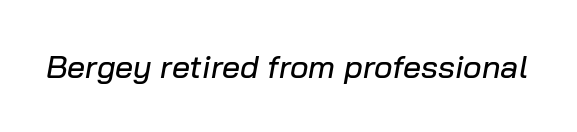
The image shows 32 px text type, italic (leaning right); set normal letter spacing, not underlined; low stroke contrast and a medium x-height.
